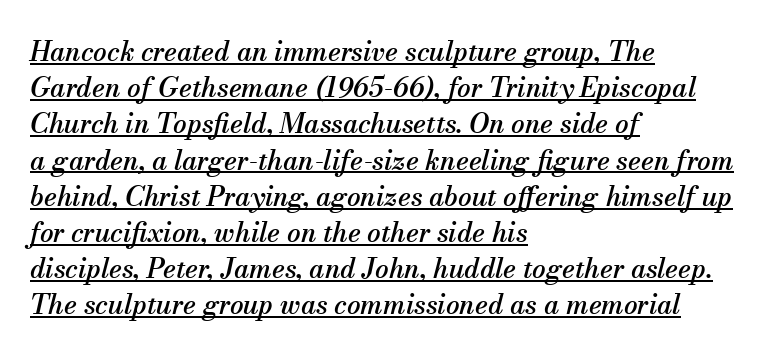
Q: Is the text italic (slanted)? A: Yes, it leans right by about 13 degrees.
Q: Is the text underlined? A: Yes.
Q: How is the paragraph aligned? A: Left-aligned.
Q: Is the spacing between letters normal or unusually wide? A: Normal.
Q: Is the spacing between lines tight, normal or loose? A: Normal.
